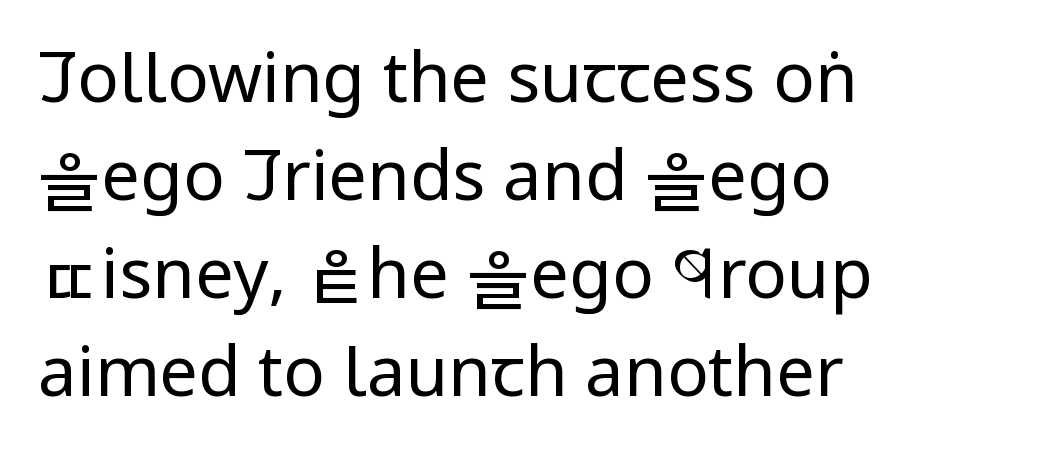
The image shows 69 px regular-weight, condensed sans-serif type, upright; set left-aligned, normal line spacing (1.42x), normal letter spacing, not underlined; low stroke contrast and a large x-height.
